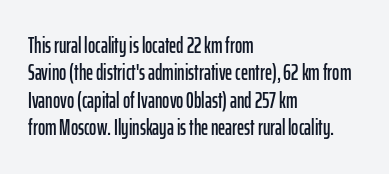
{"italic": "no", "underline": "no", "align": "left", "line_spacing": "normal", "line_spacing_ratio": 1.25, "letter_spacing": "normal", "letter_spacing_em": 0.0, "glyph_px": 22}
